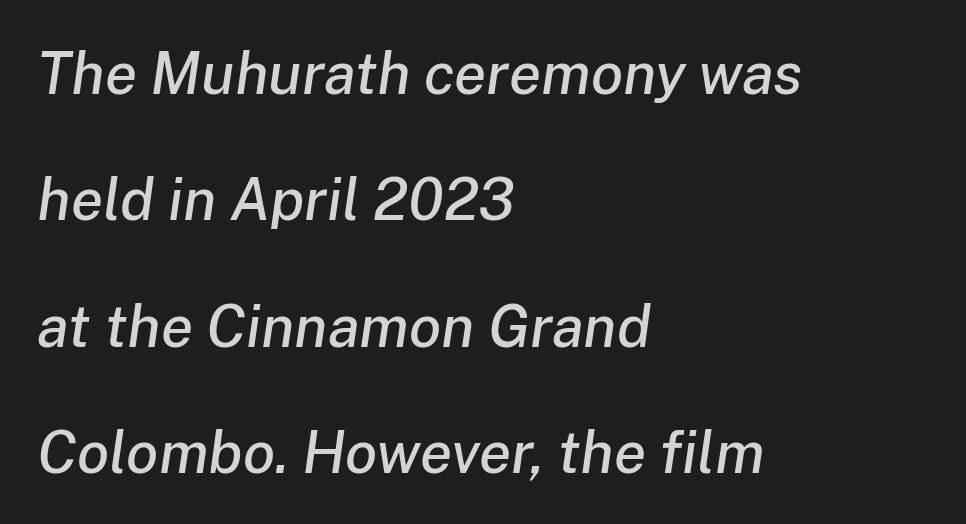
The image shows 59 px text type, italic (leaning right); set left-aligned, loose line spacing (2.14x), normal letter spacing, not underlined; low stroke contrast and a medium x-height.
